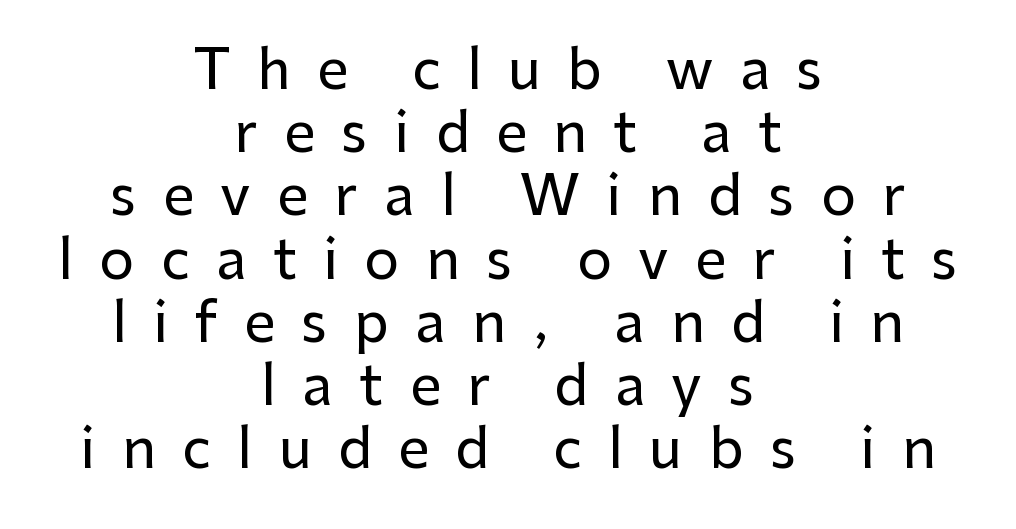
{"serif": "no", "italic": "no", "width": "normal", "stroke_contrast": "low", "x_height": "medium", "monospaced": "no", "underline": "no", "align": "center", "line_spacing": "tight", "line_spacing_ratio": 1.15, "letter_spacing": "wide", "letter_spacing_em": 0.48, "glyph_px": 55}
